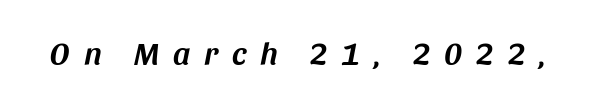
Q: Is the text italic (slanted)? A: Yes, it leans right by about 11 degrees.
Q: Is the text underlined? A: No.
Q: Is the spacing between letters normal or unusually wide? A: Unusually wide.
Q: Width (condensed, normal, or wide)? A: Normal.
Q: Stroke contrast? A: Medium.
Q: x-height? A: Large.
Q: Monospaced? A: No.
